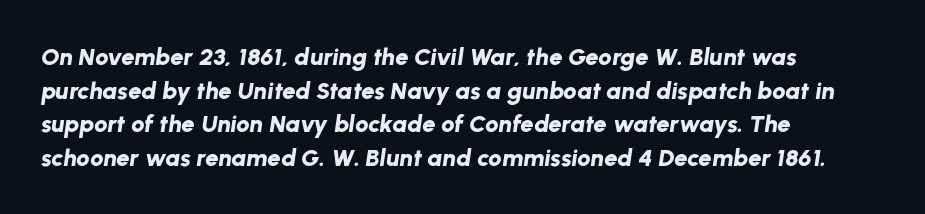
{"italic": "yes", "lean": "right", "slant_degrees": 8, "bold": "yes", "underline": "no", "align": "left", "line_spacing": "normal", "line_spacing_ratio": 1.4, "letter_spacing": "normal", "letter_spacing_em": 0.0, "glyph_px": 24}
